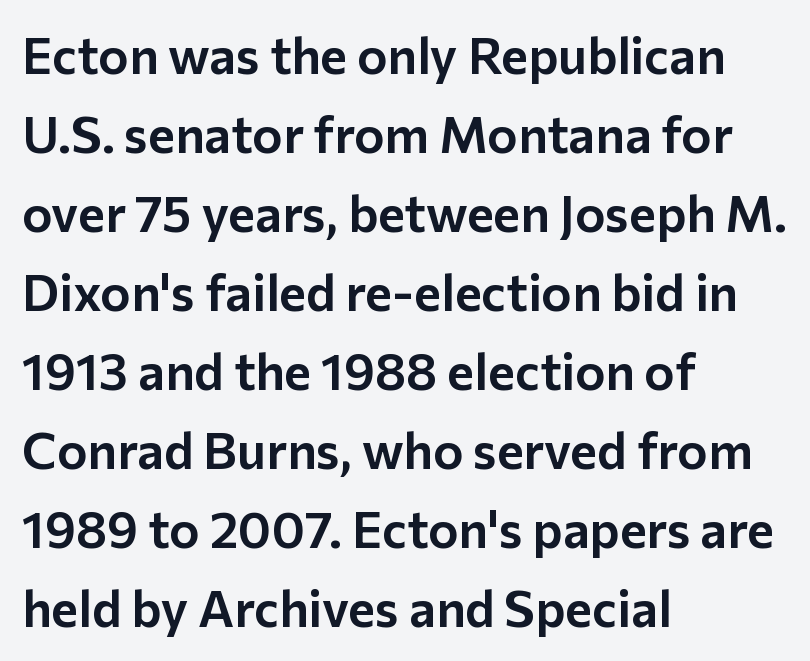
The type is set solid horizontally, with unmodified tracking. Serif or sans? Sans — the stroke terminals are bare. Words float on clear page, feet unadorned. In CSS terms this would be text-align: left. The face used here is proportionally spaced, like ordinary book or web type. Vertical spacing — default.
